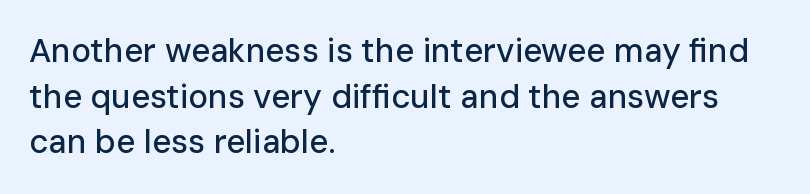
The designer went with a sans here, leaving each stem footless. The setting favours the left margin, as ordinary paragraphs usually do. Regular leading. You could not count columns in this text — the font is proportionally spaced.
